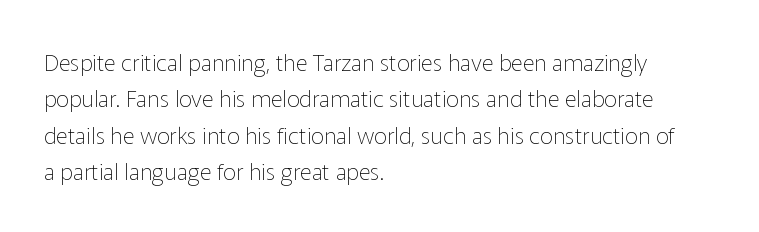
{"italic": "no", "bold": "no", "underline": "no", "align": "left", "line_spacing": "normal", "line_spacing_ratio": 1.58, "letter_spacing": "normal", "letter_spacing_em": 0.0, "glyph_px": 23}
